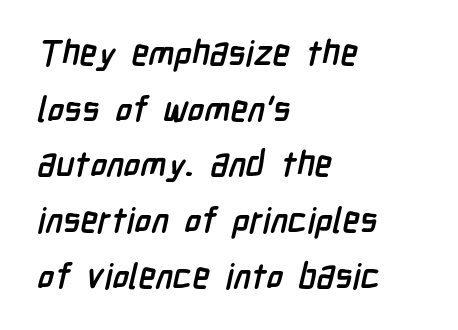
Compared with typical paragraphs, the rows here are spaced about the same. Casual observation: everything's shoved over to the left. What kind of face is this? One without serifs — a sans. Weight check: bold — yes, fully. Spacing between characters is what you'd get straight out of the box. Any mark beneath the type? The region is blank.
